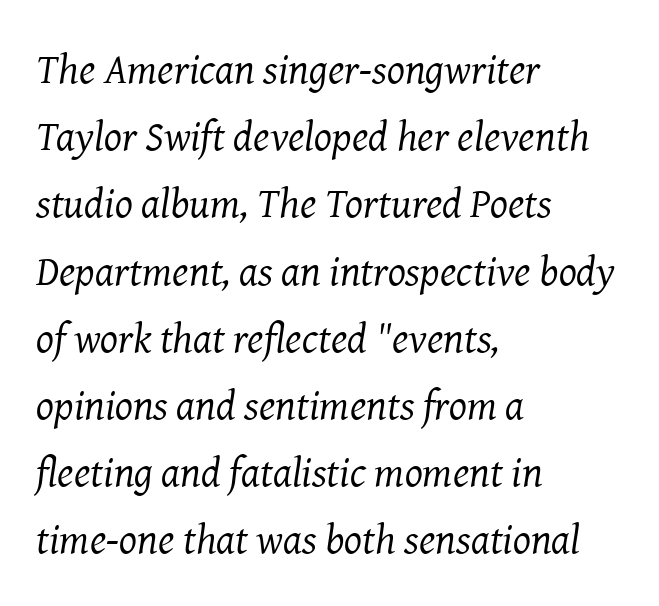
Q: Is the text bold? A: No.
Q: Is the text italic (slanted)? A: Yes, it leans right by about 8 degrees.
Q: Is the typeface a serif or a sans-serif typeface? A: Serif.
Q: Is the text underlined? A: No.
Q: How is the paragraph aligned? A: Left-aligned.
Q: Is the spacing between letters normal or unusually wide? A: Normal.
Q: Is the spacing between lines tight, normal or loose? A: Normal.
Q: Width (condensed, normal, or wide)? A: Normal.
Q: Stroke contrast? A: Medium.
Q: x-height? A: Medium.
Q: Monospaced? A: No.
